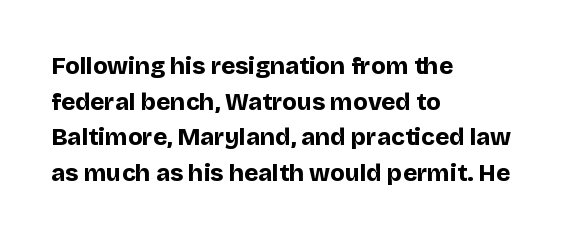
The image shows 24 px bold type, upright; set left-aligned, normal line spacing (1.48x), normal letter spacing, not underlined.
